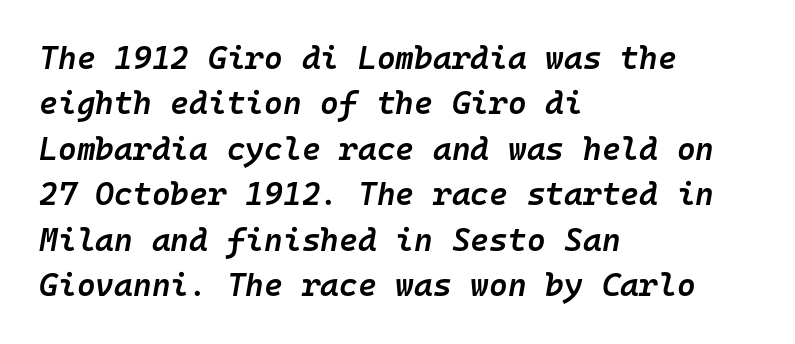
Q: Is the text bold? A: Semi-bold.
Q: Is the text italic (slanted)? A: Yes, it leans right by about 10 degrees.
Q: Is the text underlined? A: No.
Q: How is the paragraph aligned? A: Left-aligned.
Q: Is the spacing between letters normal or unusually wide? A: Normal.
Q: Is the spacing between lines tight, normal or loose? A: Normal.
Q: Width (condensed, normal, or wide)? A: Normal.
Q: Stroke contrast? A: Low.
Q: x-height? A: Medium.
Q: Monospaced? A: Yes.
